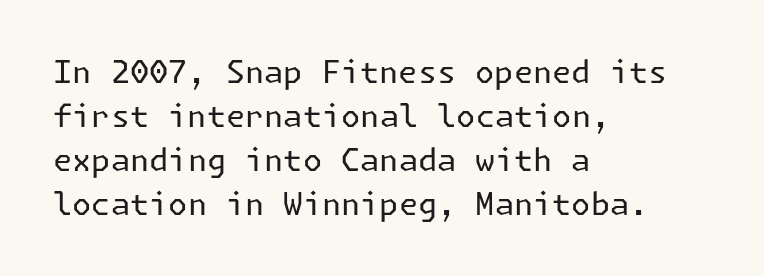
Q: Is the text bold? A: No.
Q: Is the text italic (slanted)? A: No, it is upright.
Q: Is the typeface a serif or a sans-serif typeface? A: Sans-serif.
Q: Is the text underlined? A: No.
Q: How is the paragraph aligned? A: Left-aligned.
Q: Is the spacing between letters normal or unusually wide? A: Normal.
Q: Is the spacing between lines tight, normal or loose? A: Normal.
Q: Width (condensed, normal, or wide)? A: Normal.
Q: Stroke contrast? A: Low.
Q: x-height? A: Medium.
